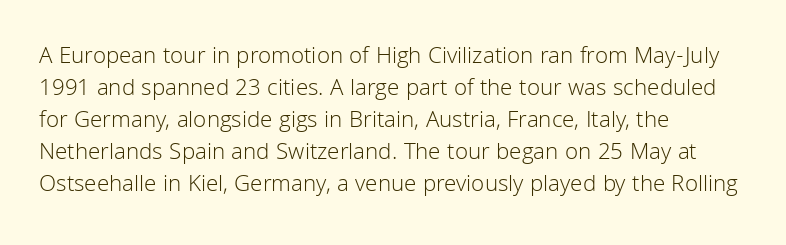
A bare baseline throughout the passage. Does the lettering tilt? It doesn't — this is upright. Leftover space on each line is placed entirely after the last word. Regarding leading, the lines here are spaced in the standard way. Inter-character spacing is left at the font's built-in metrics. Compared with a typical body face, this is equally light or lighter still.
